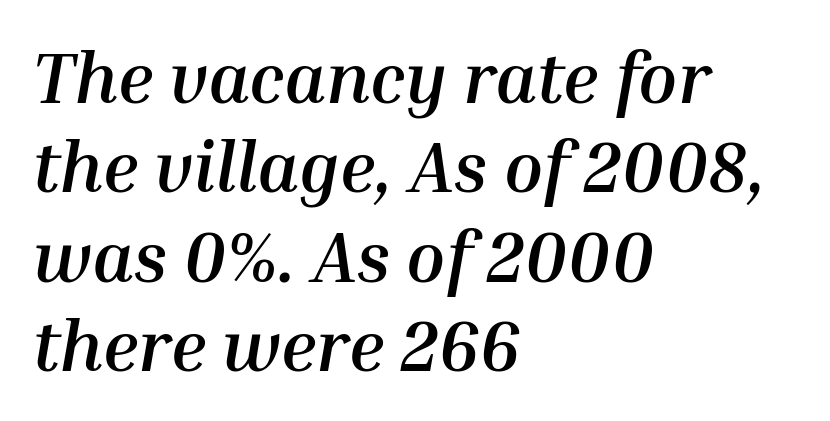
The image shows 71 px semibold type, italic (leaning right); set left-aligned, normal line spacing (1.26x), normal letter spacing, not underlined; medium stroke contrast and a medium x-height.
